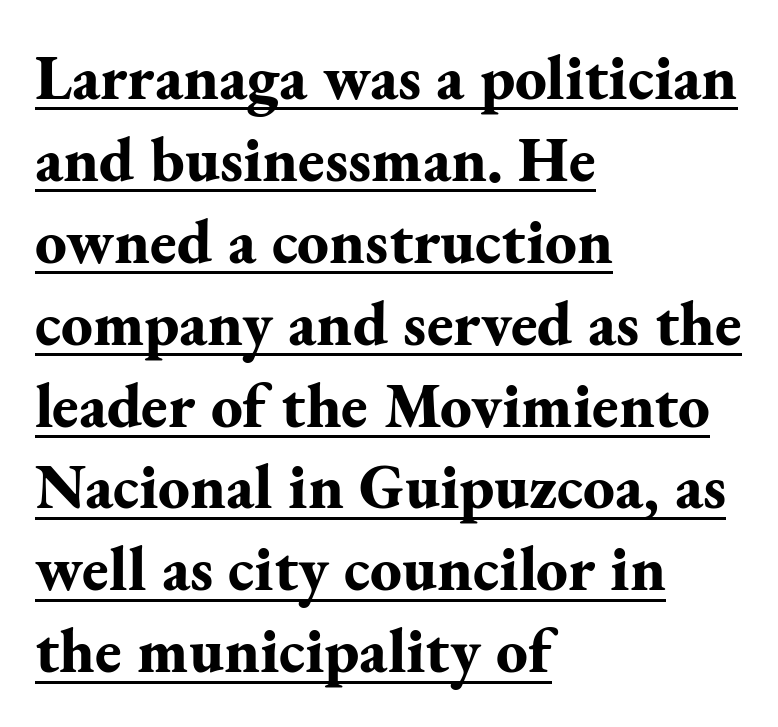
{"serif": "yes", "italic": "no", "bold": "yes", "weight": "bold", "width": "normal", "stroke_contrast": "medium", "x_height": "small", "monospaced": "no", "underline": "yes", "align": "left", "line_spacing": "normal", "line_spacing_ratio": 1.3, "letter_spacing": "normal", "letter_spacing_em": 0.0, "glyph_px": 63}
